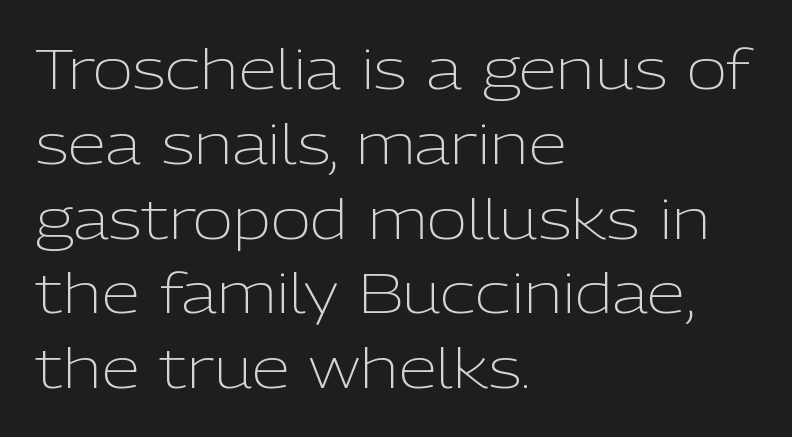
The text was rendered using a sans face with plain stroke endings. The foot of each line stays bare and open. These lines stack with their left ends in a neat column. Heaviness? Minimal to ordinary, like unemphasized prose. Tall strokes in this sample are plumb rather than angled.
